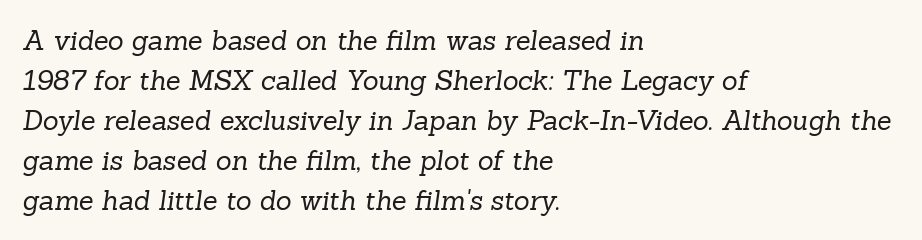
The lines are quadded left. A normal amount of white space separates one row of letters from the next. A clean baseline with only descenders dipping below it. Ink coverage per letter is moderate at most.
